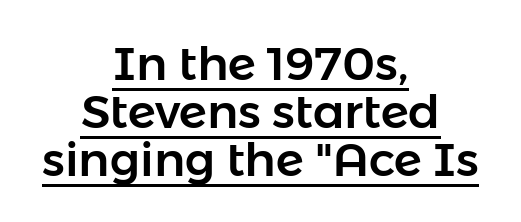
{"serif": "no", "italic": "no", "width": "normal", "stroke_contrast": "low", "x_height": "medium", "monospaced": "no", "underline": "yes", "align": "center", "line_spacing": "tight", "line_spacing_ratio": 1.02, "letter_spacing": "normal", "letter_spacing_em": 0.0, "glyph_px": 47}
